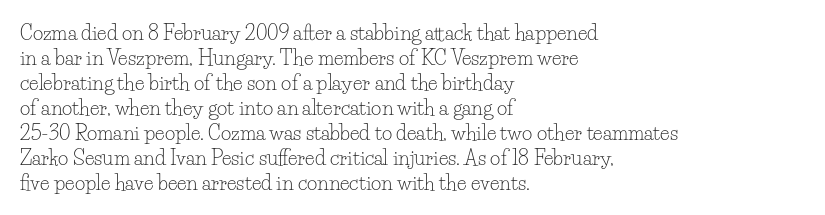
Q: Is the text bold? A: No.
Q: Is the text italic (slanted)? A: No, it is upright.
Q: Is the text underlined? A: No.
Q: How is the paragraph aligned? A: Left-aligned.
Q: Is the spacing between letters normal or unusually wide? A: Normal.
Q: Is the spacing between lines tight, normal or loose? A: Normal.
